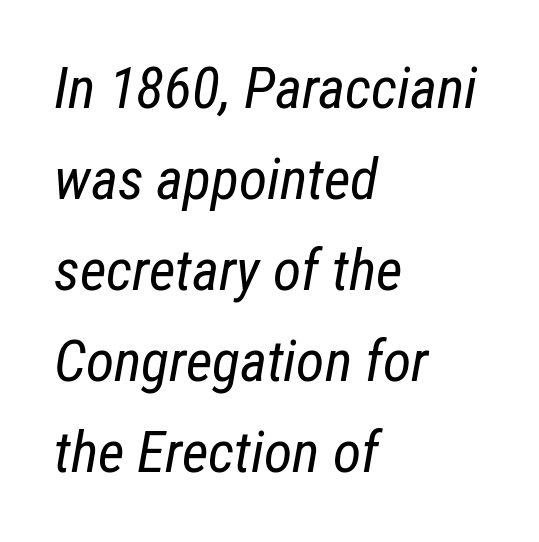
{"italic": "yes", "lean": "right", "slant_degrees": 12, "bold": "no", "weight": "regular", "width": "condensed", "stroke_contrast": "low", "x_height": "medium", "monospaced": "no", "underline": "no", "align": "left", "line_spacing": "normal", "line_spacing_ratio": 1.57, "letter_spacing": "normal", "letter_spacing_em": 0.0, "glyph_px": 58}
